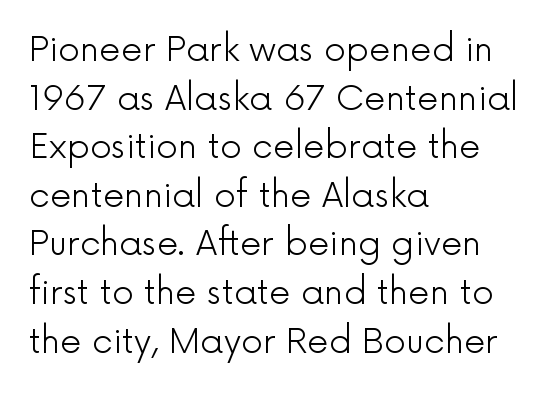
The horizontal fit of the characters is conventional and even. The specimen omits any rule beneath the text block's lines. Is the stroke heavy? The answer is a plain regular-or-lighter. Italic: no, the glyphs are upright roman. The text block is weighted toward the left margin, trailing off unevenly rightward. Character widths vary here, with narrow letters taking less room than wide ones.
